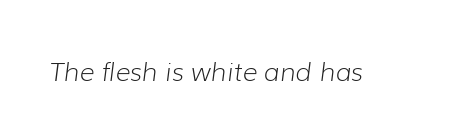
A bare baseline throughout the passage. The specimen reads as italic at a glance. Letter spacing: default. Think standard paragraph weight, or any step lighter than that.
